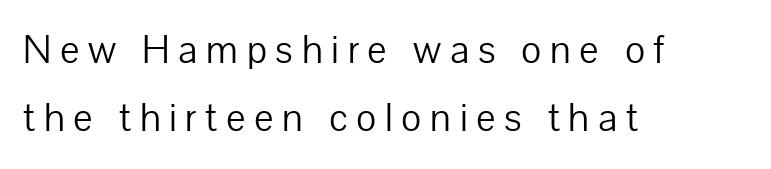
Q: Is the text bold? A: No.
Q: Is the text italic (slanted)? A: No, it is upright.
Q: Is the typeface a serif or a sans-serif typeface? A: Sans-serif.
Q: Is the text underlined? A: No.
Q: How is the paragraph aligned? A: Left-aligned.
Q: Is the spacing between letters normal or unusually wide? A: Unusually wide.
Q: Is the spacing between lines tight, normal or loose? A: Normal.
Q: Width (condensed, normal, or wide)? A: Normal.
Q: Stroke contrast? A: Low.
Q: x-height? A: Medium.
Q: Monospaced? A: No.
